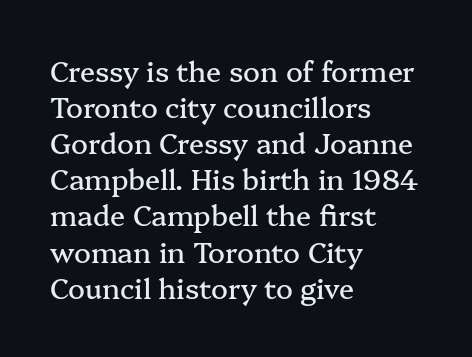
{"serif": "yes", "italic": "no", "width": "normal", "stroke_contrast": "medium", "x_height": "medium", "monospaced": "no", "underline": "no", "align": "left", "line_spacing": "normal", "line_spacing_ratio": 1.29, "letter_spacing": "normal", "letter_spacing_em": 0.0, "glyph_px": 28}
